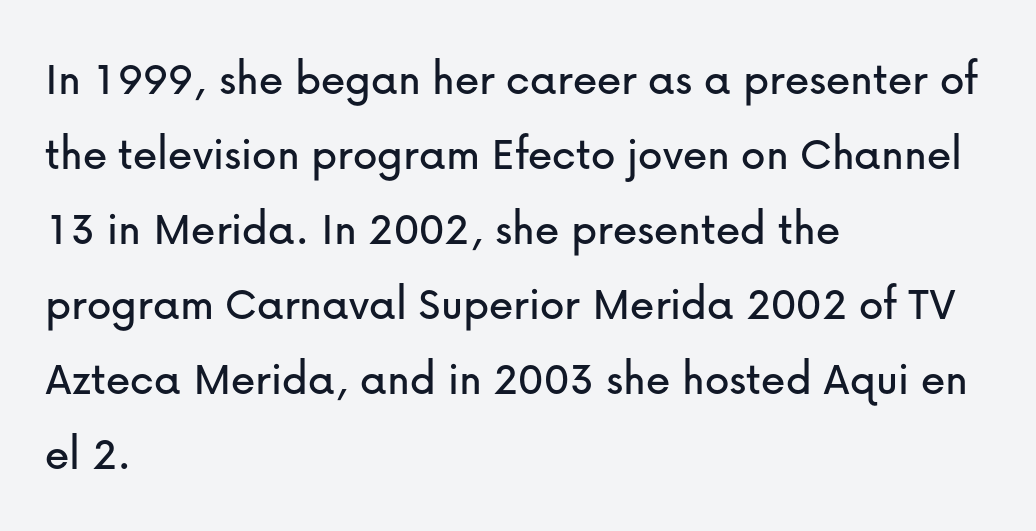
{"serif": "no", "italic": "no", "width": "normal", "stroke_contrast": "low", "x_height": "medium", "monospaced": "no", "underline": "no", "align": "left", "line_spacing": "normal", "line_spacing_ratio": 1.53, "letter_spacing": "normal", "letter_spacing_em": 0.0, "glyph_px": 49}
